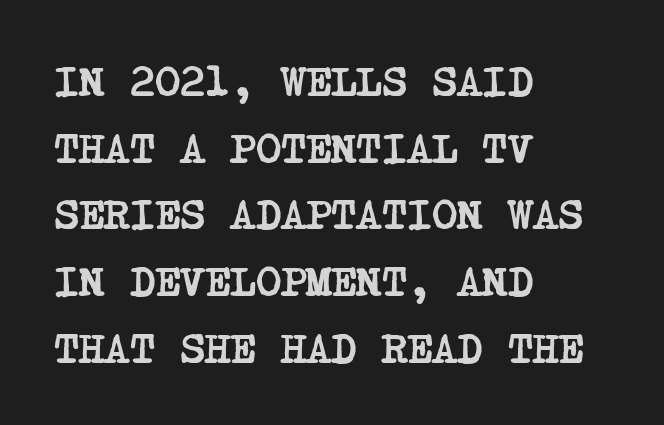
The image shows 43 px semibold, condensed serif type; set left-aligned, normal line spacing (1.55x), normal letter spacing, not underlined; low stroke contrast and a large x-height.
